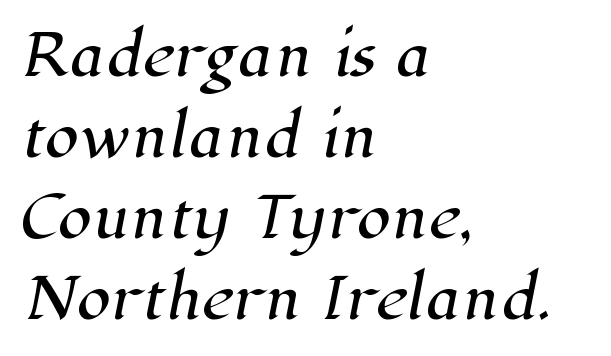
{"serif": "yes", "width": "normal", "stroke_contrast": "high", "x_height": "medium", "monospaced": "no", "underline": "no", "align": "left", "line_spacing": "normal", "line_spacing_ratio": 1.47, "letter_spacing": "normal", "letter_spacing_em": 0.0, "glyph_px": 55}
